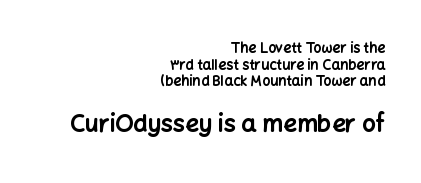
The image shows 24 px bold type, upright; set right-aligned, line spacing 1.19x, normal letter spacing, not underlined; the second (bottom) block is 1.71x larger.
